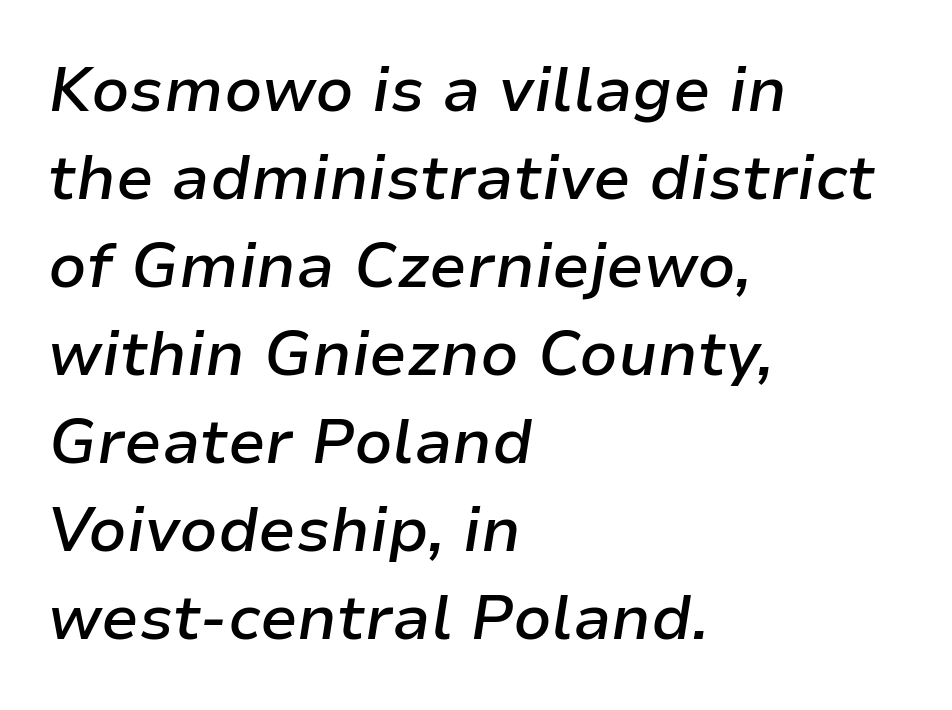
The rag falls on the right side of this text block. No extra tracking has been applied to these lines. Is the type slanted? Yes — the strokes lean at a clear angle. The rows are spaced the way most documents space them. Proportional: the letters do not fall into vertical columns. Plain, unruled lines of type.
